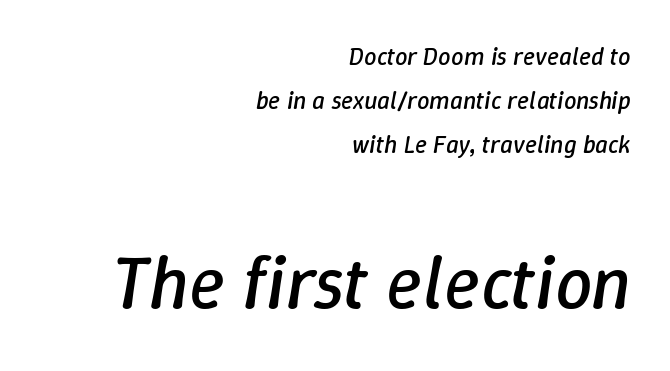
The face used here is proportionally spaced, like ordinary book or web type. A bare baseline throughout the passage. This is not heavy type; no bold has been used. Here the glyphs are tracked normally, forming tight word shapes.
